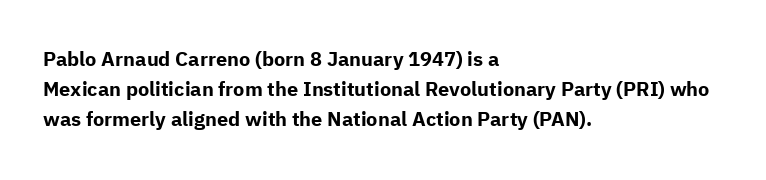
Alignment: flush left. Tall strokes in this sample are plumb rather than angled. Successive baselines arrive at the customary interval. The rendering uses a bold face; every stroke is thick and dark. The specimen omits any rule beneath the text block's lines. Short note: letters normally spaced.
